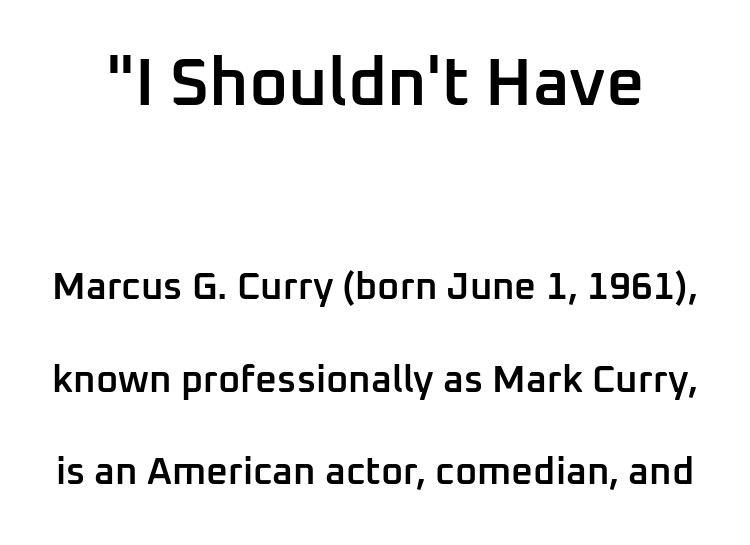
Reading down the column, the eye jumps a long way to each next line. Note the varied advance widths — an 'i' is clearly narrower than an 'm'. The baseline area is clear. Heft: intermediate — a semibold.
